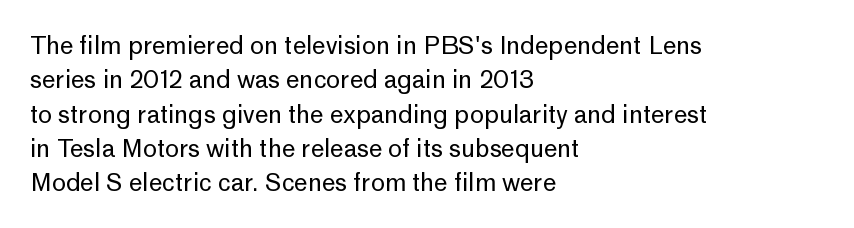
The image shows 24 px text type, upright; set left-aligned, normal line spacing (1.43x), normal letter spacing, not underlined.
